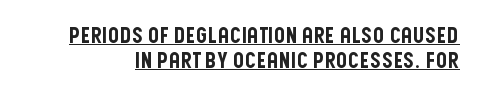
The letters sit at their default tracking, neither squeezed nor spread. Emphasis is given by a line drawn under the lettering. Tightly led — the rows are bunched. Is there any slant? The stems are plumb.
